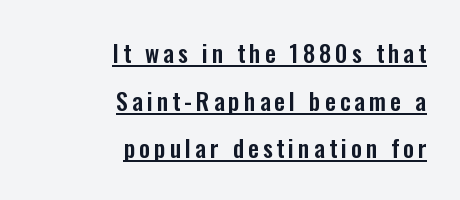
The image shows 24 px text type, upright; set right-aligned, loose line spacing (1.98x), underlined.
